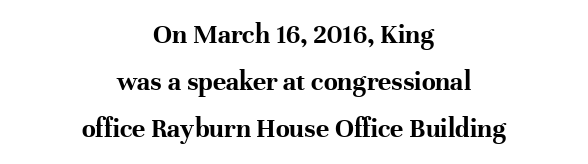
Q: Is the text bold? A: Yes.
Q: Is the text italic (slanted)? A: No, it is upright.
Q: Is the typeface a serif or a sans-serif typeface? A: Serif.
Q: Is the text underlined? A: No.
Q: How is the paragraph aligned? A: Centered.
Q: Is the spacing between letters normal or unusually wide? A: Normal.
Q: Is the spacing between lines tight, normal or loose? A: Normal.
Q: Width (condensed, normal, or wide)? A: Normal.
Q: Stroke contrast? A: High.
Q: x-height? A: Medium.
Q: Monospaced? A: No.
